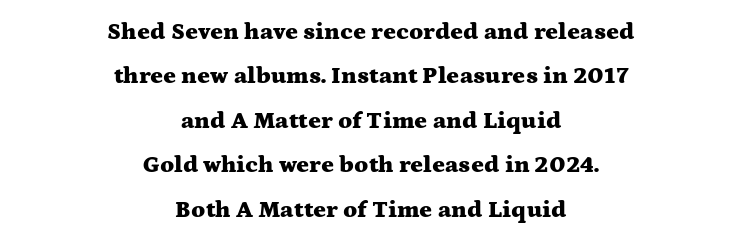
The image shows 24 px bold type, upright; set centered, line spacing 1.85x, normal letter spacing, not underlined.
